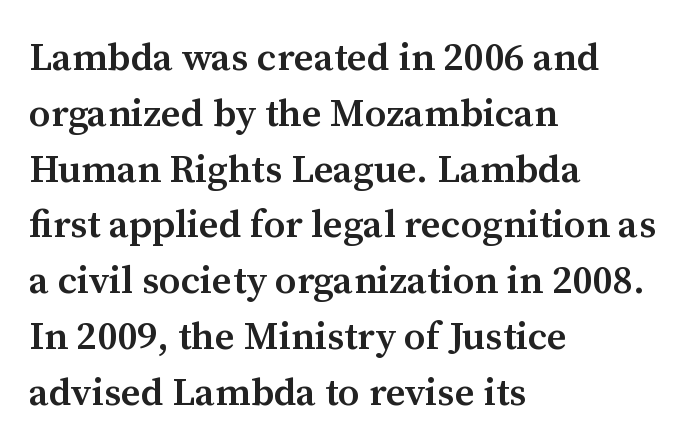
The image shows 39 px semibold serif type, upright; set left-aligned, normal line spacing (1.43x), normal letter spacing, not underlined; medium stroke contrast and a medium x-height.
